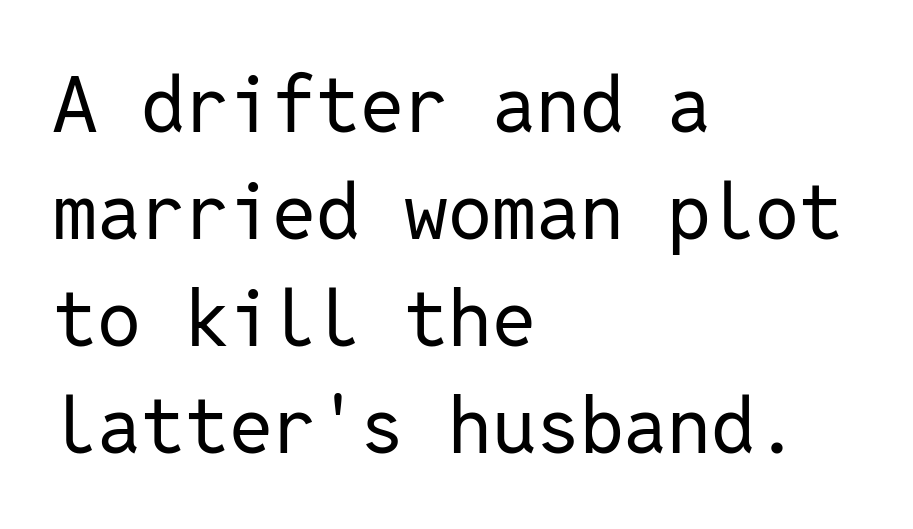
The image shows 78 px regular-weight sans-serif type, upright, monospaced; set left-aligned, normal line spacing (1.37x), normal letter spacing, not underlined; low stroke contrast and a medium x-height.
